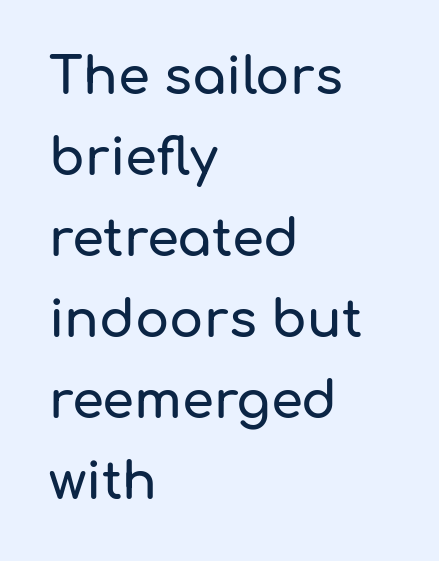
The image shows 51 px sans-serif type, upright; set left-aligned, normal line spacing (1.59x), normal letter spacing, not underlined; low stroke contrast and a medium x-height.
